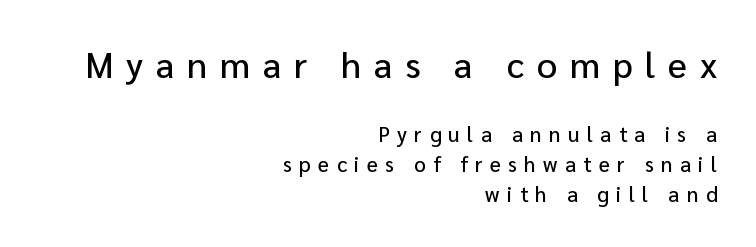
The image shows 36 px sans-serif type, upright; set right-aligned, normal line spacing (1.43x), unusually wide letter spacing (+0.35 em), not underlined; the first (top) block is 1.71x larger; low stroke contrast and a medium x-height.
